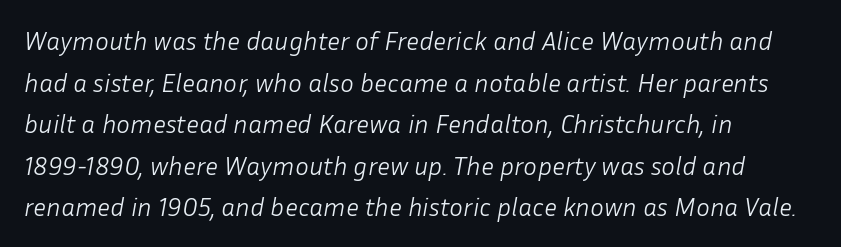
{"italic": "yes", "lean": "right", "slant_degrees": 10, "bold": "no", "underline": "no", "align": "left", "line_spacing": "normal", "line_spacing_ratio": 1.6, "letter_spacing": "normal", "letter_spacing_em": 0.0, "glyph_px": 26}
